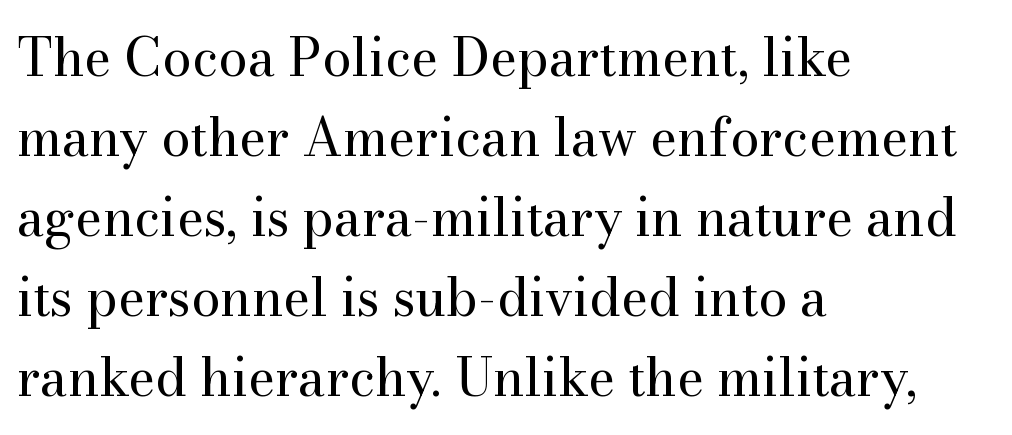
Q: Is the text bold? A: No.
Q: Is the text italic (slanted)? A: No, it is upright.
Q: Is the typeface a serif or a sans-serif typeface? A: Serif.
Q: Is the text underlined? A: No.
Q: How is the paragraph aligned? A: Left-aligned.
Q: Is the spacing between letters normal or unusually wide? A: Normal.
Q: Is the spacing between lines tight, normal or loose? A: Normal.
Q: Width (condensed, normal, or wide)? A: Normal.
Q: Stroke contrast? A: Medium.
Q: x-height? A: Small.
Q: Monospaced? A: No.
